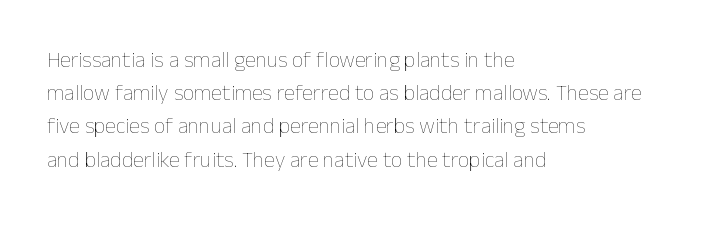
The image shows 22 px text type, upright; set left-aligned, normal line spacing (1.51x), normal letter spacing, not underlined.
